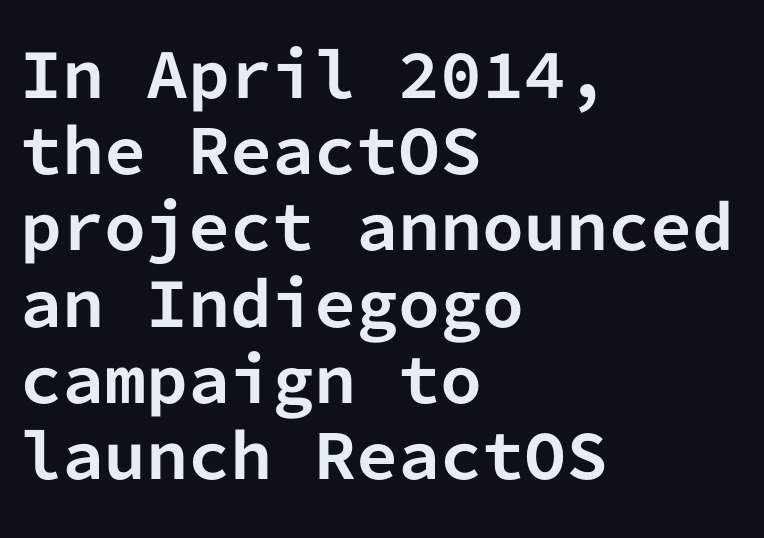
{"serif": "no", "italic": "no", "bold": "yes", "weight": "bold", "width": "normal", "stroke_contrast": "low", "x_height": "medium", "monospaced": "yes", "underline": "no", "align": "left", "line_spacing": "normal", "line_spacing_ratio": 1.27, "letter_spacing": "normal", "letter_spacing_em": 0.0, "glyph_px": 60}
